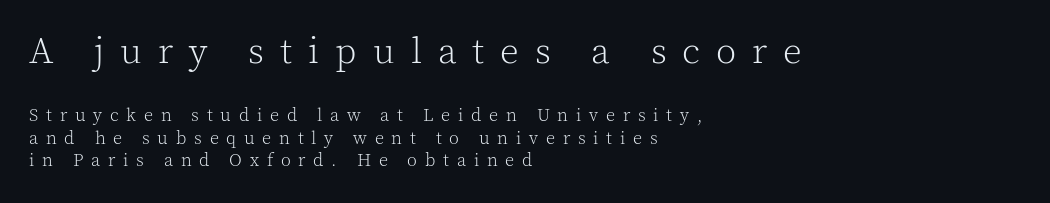
Examine the stroke ends and you'll spot serifs. Substantial extra tracking has been applied to these lines. Does the lettering tilt? It doesn't — this is upright. The typesetter chose a ragged-right arrangement here. Looks like regular typesetting: each glyph gets only the width it needs.
